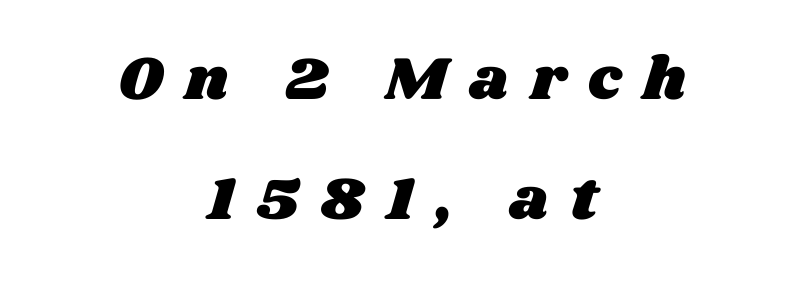
{"width": "wide", "stroke_contrast": "medium", "x_height": "large", "monospaced": "no", "underline": "no", "align": "center", "line_spacing": "loose", "line_spacing_ratio": 1.97, "letter_spacing": "wide", "letter_spacing_em": 0.36, "glyph_px": 61}
